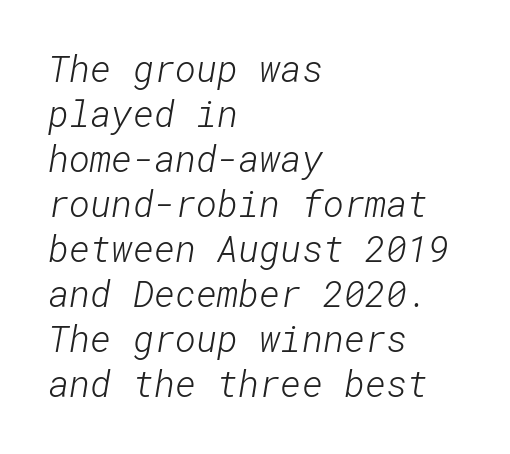
This is not heavy type; no bold has been used. The rendering anchors every line to the left-hand side. The space beneath each line is pristine and unruled. The rendering shows plain stroke endings on the letterforms — a sans-serif design.
